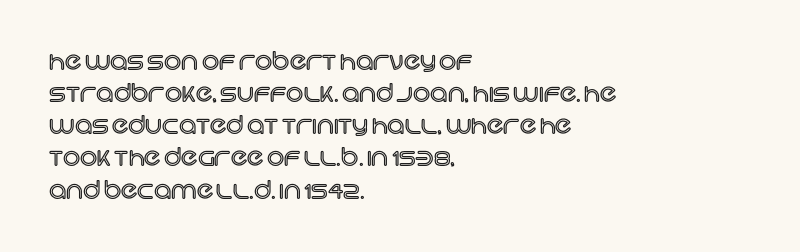
{"italic": "no", "underline": "no", "align": "left", "line_spacing": "normal", "line_spacing_ratio": 1.34, "letter_spacing": "normal", "letter_spacing_em": 0.0, "glyph_px": 24}
